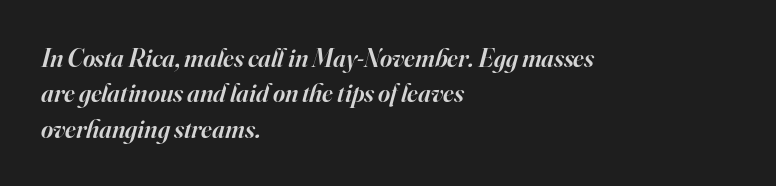
The image shows 26 px text type, italic (leaning right); set left-aligned, normal line spacing (1.36x), normal letter spacing, not underlined.
